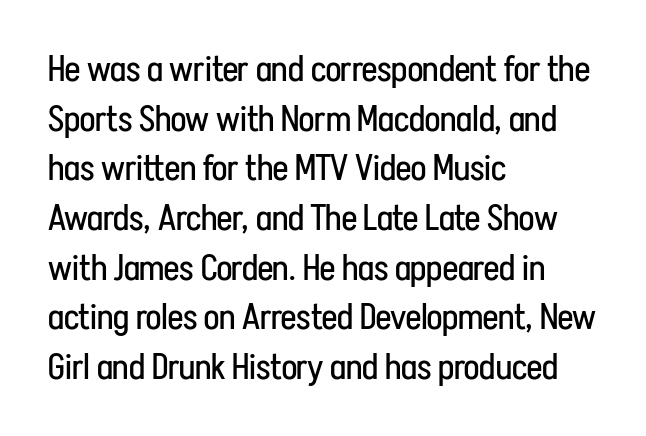
The image shows 36 px regular-weight, condensed sans-serif type, upright; set left-aligned, normal line spacing (1.38x), normal letter spacing, not underlined; low stroke contrast and a medium x-height.
